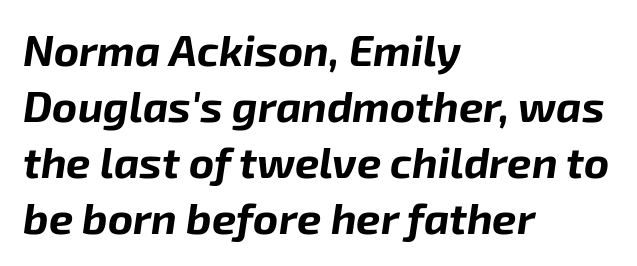
{"italic": "yes", "lean": "right", "slant_degrees": 8, "bold": "yes", "weight": "bold", "width": "normal", "stroke_contrast": "low", "x_height": "medium", "monospaced": "no", "underline": "no", "align": "left", "line_spacing": "normal", "line_spacing_ratio": 1.3, "letter_spacing": "normal", "letter_spacing_em": 0.0, "glyph_px": 43}
